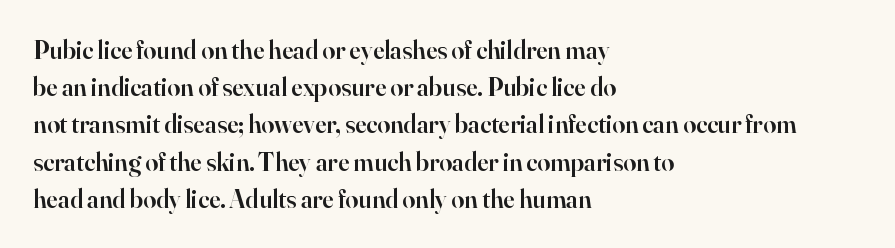
Q: Is the text bold? A: Semi-bold.
Q: Is the text italic (slanted)? A: No, it is upright.
Q: Is the text underlined? A: No.
Q: How is the paragraph aligned? A: Left-aligned.
Q: Is the spacing between letters normal or unusually wide? A: Normal.
Q: Is the spacing between lines tight, normal or loose? A: Normal.
